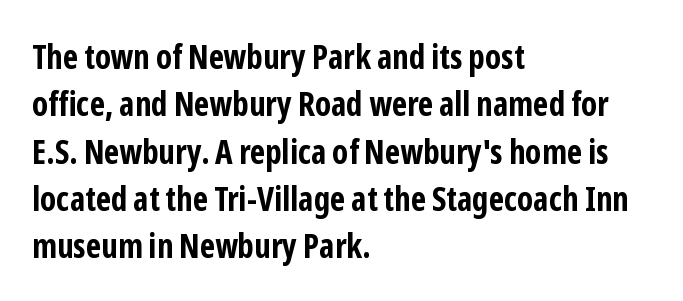
Q: Is the text bold? A: Yes.
Q: Is the text italic (slanted)? A: No, it is upright.
Q: Is the typeface a serif or a sans-serif typeface? A: Sans-serif.
Q: Is the text underlined? A: No.
Q: How is the paragraph aligned? A: Left-aligned.
Q: Is the spacing between letters normal or unusually wide? A: Normal.
Q: Is the spacing between lines tight, normal or loose? A: Normal.
Q: Width (condensed, normal, or wide)? A: Condensed.
Q: Stroke contrast? A: Low.
Q: x-height? A: Medium.
Q: Monospaced? A: No.
